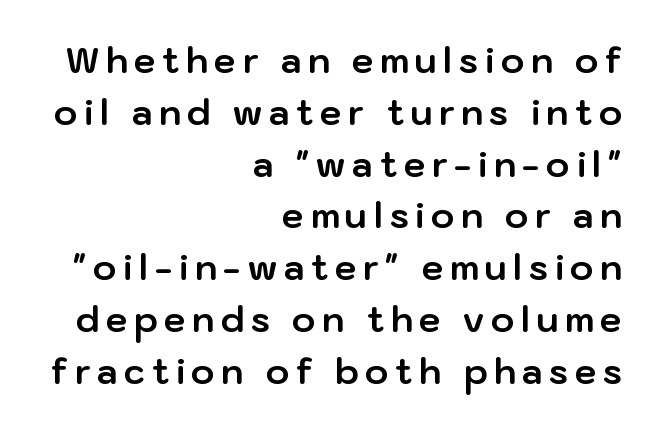
{"serif": "no", "italic": "no", "bold": "yes", "weight": "bold", "width": "normal", "stroke_contrast": "low", "x_height": "medium", "monospaced": "no", "underline": "no", "align": "right", "line_spacing": "normal", "line_spacing_ratio": 1.48, "glyph_px": 35}
